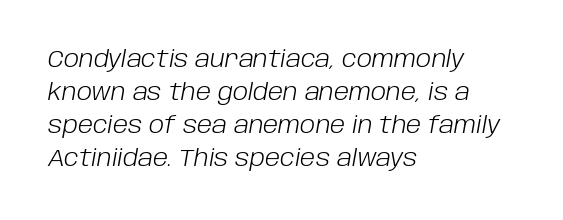
The image shows 23 px text type, italic (leaning right); set left-aligned, normal line spacing (1.43x), normal letter spacing, not underlined.
